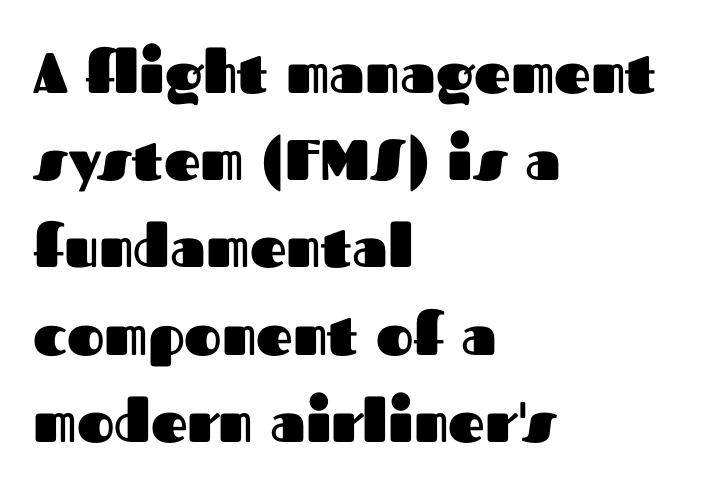
The image shows 57 px heavy sans-serif type, upright; set left-aligned, normal line spacing (1.53x), normal letter spacing, not underlined; medium stroke contrast and a medium x-height.
